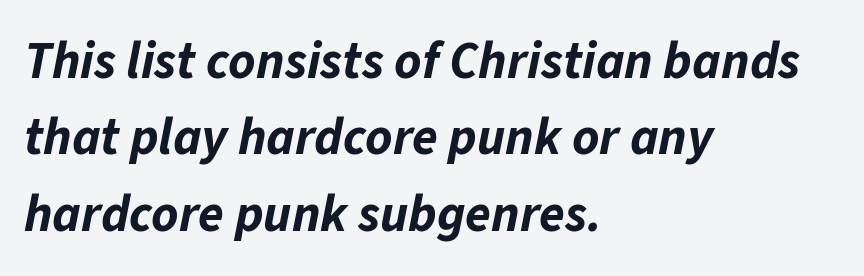
The image shows 52 px bold type, italic (leaning right); set left-aligned, normal line spacing (1.47x), normal letter spacing, not underlined; low stroke contrast and a medium x-height.
